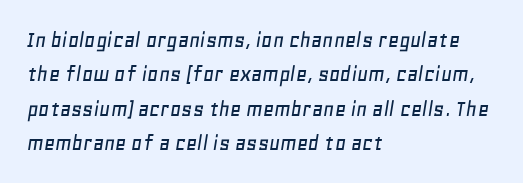
{"italic": "yes", "lean": "right", "slant_degrees": 11, "underline": "no", "align": "left", "line_spacing": "normal", "line_spacing_ratio": 1.43, "letter_spacing": "normal", "letter_spacing_em": 0.0, "glyph_px": 24}
